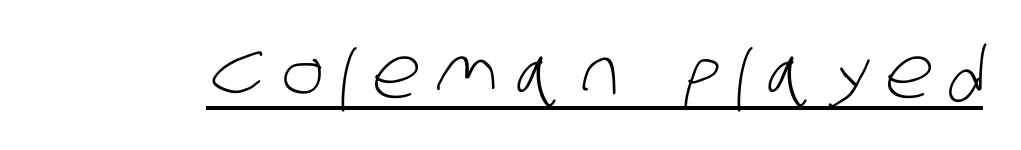
{"serif": "no", "bold": "no", "weight": "light", "width": "condensed", "stroke_contrast": "low", "x_height": "large", "monospaced": "no", "underline": "yes", "letter_spacing": "wide", "letter_spacing_em": 0.25, "glyph_px": 71}
